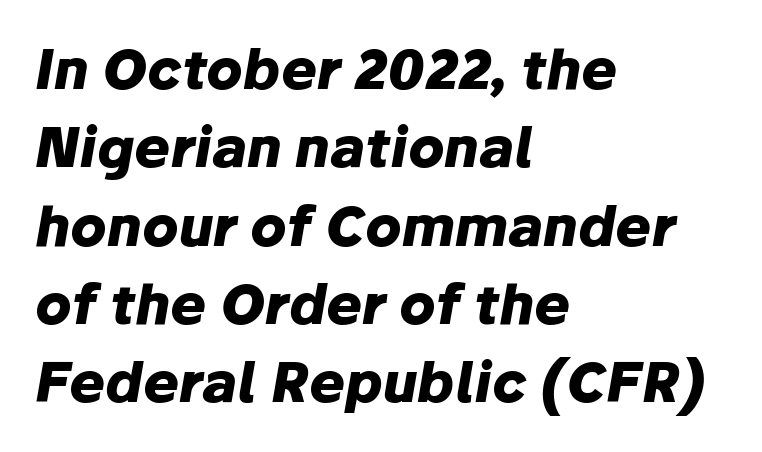
The image shows 54 px heavy type, italic (leaning right); set left-aligned, normal line spacing (1.45x), normal letter spacing, not underlined; low stroke contrast and a medium x-height.
